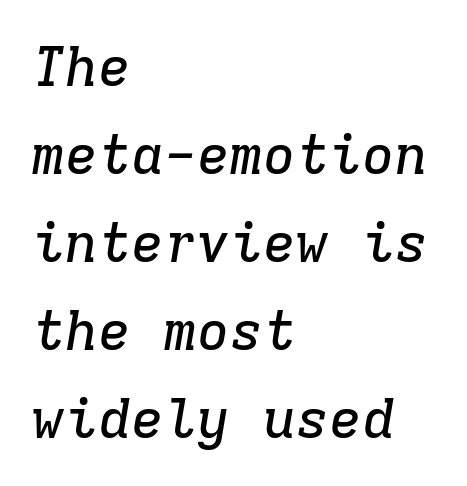
The image shows 55 px serif type, italic (leaning right), monospaced; set left-aligned, normal line spacing (1.6x), normal letter spacing, not underlined; low stroke contrast and a medium x-height.
